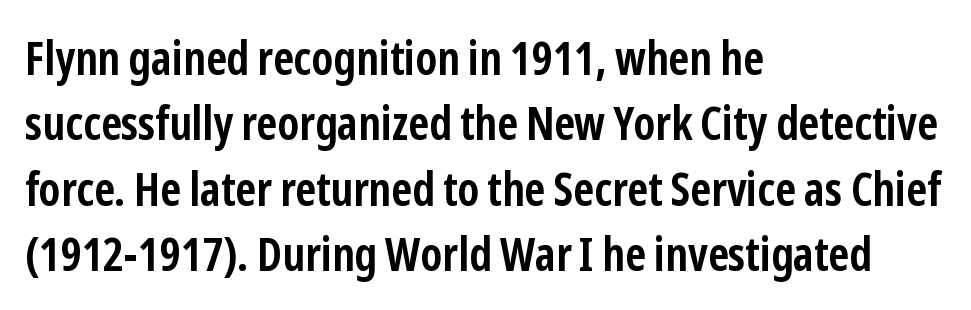
{"serif": "no", "italic": "no", "bold": "yes", "weight": "semibold", "width": "condensed", "stroke_contrast": "low", "x_height": "medium", "monospaced": "no", "underline": "no", "align": "left", "line_spacing": "normal", "line_spacing_ratio": 1.42, "letter_spacing": "normal", "letter_spacing_em": 0.0, "glyph_px": 46}
